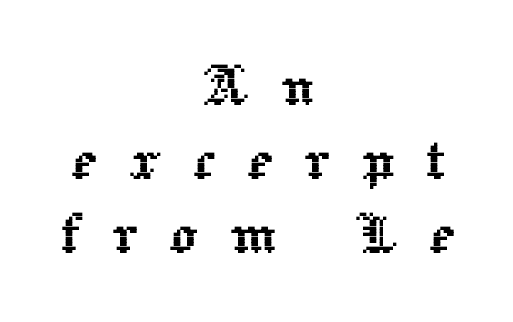
{"italic": "no", "width": "normal", "x_height": "medium", "monospaced": "no", "underline": "no", "align": "center", "line_spacing": "tight", "line_spacing_ratio": 1.06, "letter_spacing": "wide", "letter_spacing_em": 0.44, "glyph_px": 70}
